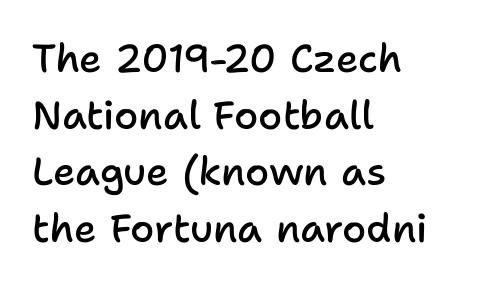
Q: Is the text bold? A: Semi-bold.
Q: Is the text italic (slanted)? A: No, it is upright.
Q: Is the typeface a serif or a sans-serif typeface? A: Sans-serif.
Q: Is the text underlined? A: No.
Q: How is the paragraph aligned? A: Left-aligned.
Q: Is the spacing between letters normal or unusually wide? A: Normal.
Q: Is the spacing between lines tight, normal or loose? A: Normal.
Q: Width (condensed, normal, or wide)? A: Normal.
Q: Stroke contrast? A: Low.
Q: x-height? A: Medium.
Q: Monospaced? A: No.
